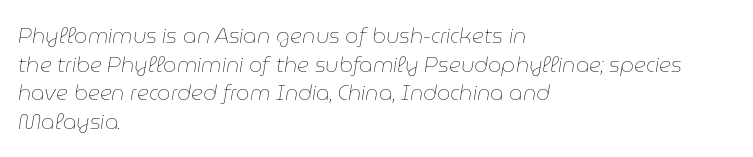
Q: Is the text bold? A: No.
Q: Is the text italic (slanted)? A: Yes, it leans right by about 9 degrees.
Q: Is the text underlined? A: No.
Q: How is the paragraph aligned? A: Left-aligned.
Q: Is the spacing between letters normal or unusually wide? A: Normal.
Q: Is the spacing between lines tight, normal or loose? A: Normal.
